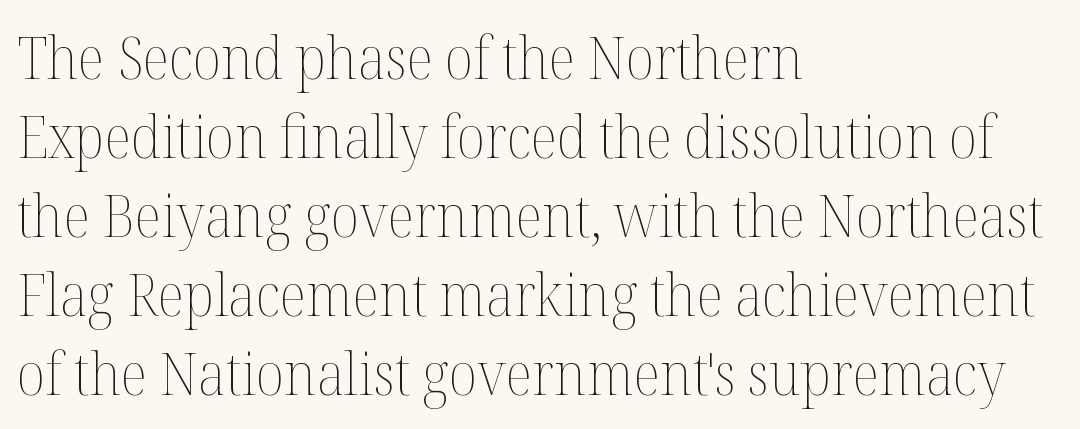
The image shows 58 px thin type, upright; set left-aligned, normal line spacing (1.36x), normal letter spacing, not underlined; medium stroke contrast and a medium x-height.
